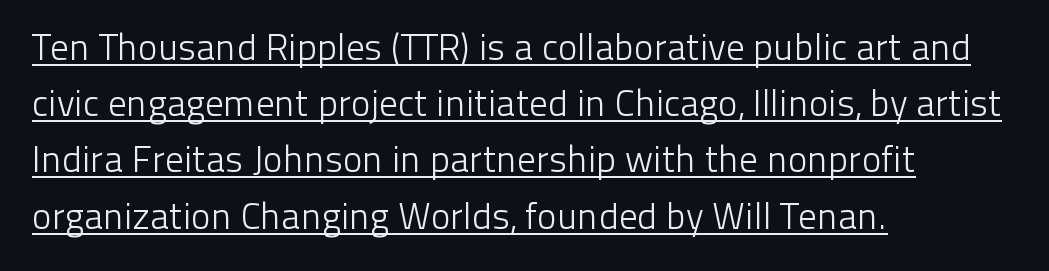
Q: Is the text bold? A: No.
Q: Is the text italic (slanted)? A: No, it is upright.
Q: Is the typeface a serif or a sans-serif typeface? A: Sans-serif.
Q: Is the text underlined? A: Yes.
Q: How is the paragraph aligned? A: Left-aligned.
Q: Is the spacing between letters normal or unusually wide? A: Normal.
Q: Is the spacing between lines tight, normal or loose? A: Normal.
Q: Width (condensed, normal, or wide)? A: Normal.
Q: Stroke contrast? A: Low.
Q: x-height? A: Medium.
Q: Monospaced? A: No.
